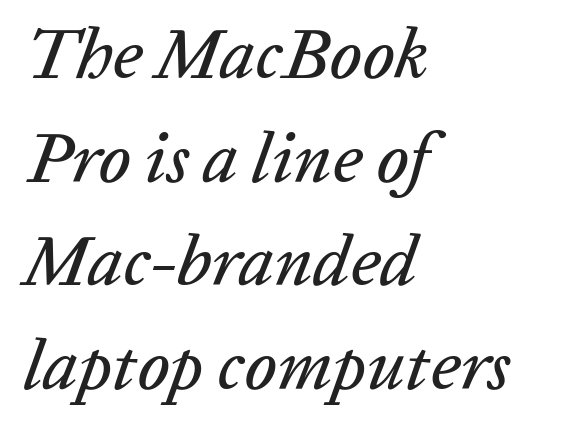
{"italic": "yes", "lean": "right", "slant_degrees": 20, "width": "normal", "stroke_contrast": "low", "x_height": "medium", "monospaced": "no", "underline": "no", "align": "left", "line_spacing": "normal", "line_spacing_ratio": 1.46, "letter_spacing": "normal", "letter_spacing_em": 0.0, "glyph_px": 71}
